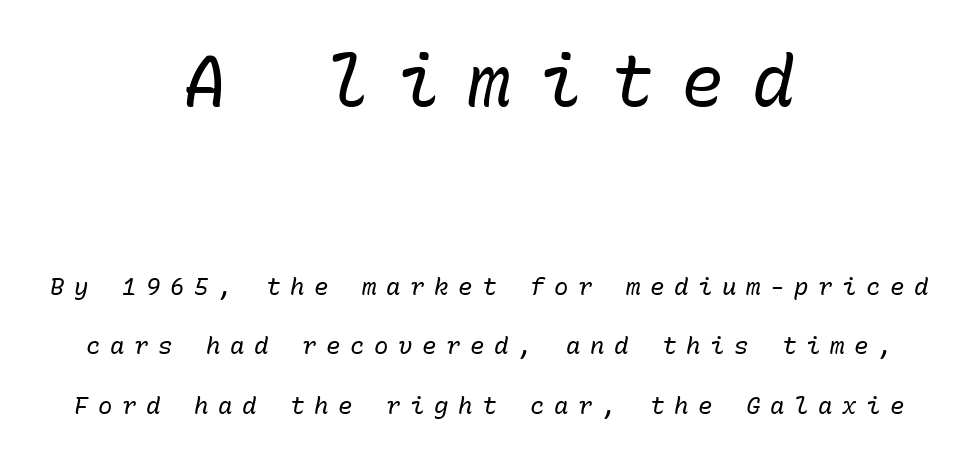
{"italic": "yes", "lean": "right", "slant_degrees": 10, "bold": "no", "weight": "regular", "width": "normal", "stroke_contrast": "low", "x_height": "medium", "monospaced": "yes", "underline": "no", "align": "center", "line_spacing": "loose", "line_spacing_ratio": 2.49, "letter_spacing": "wide", "letter_spacing_em": 0.4, "larger_block": "first", "size_ratio": 2.96, "glyph_px": 71}
